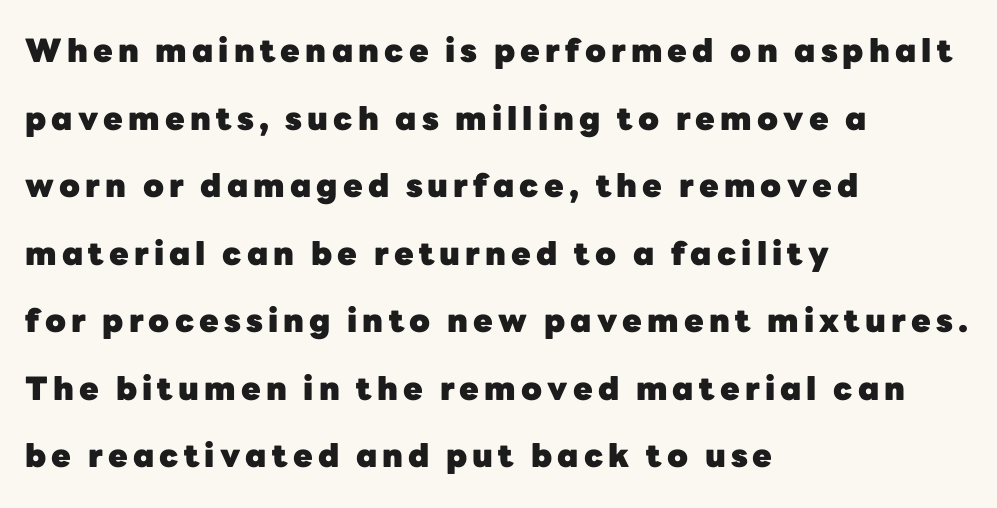
The image shows 32 px heavy sans-serif type, upright; set left-aligned, loose line spacing (2.11x), not underlined; low stroke contrast and a medium x-height.
